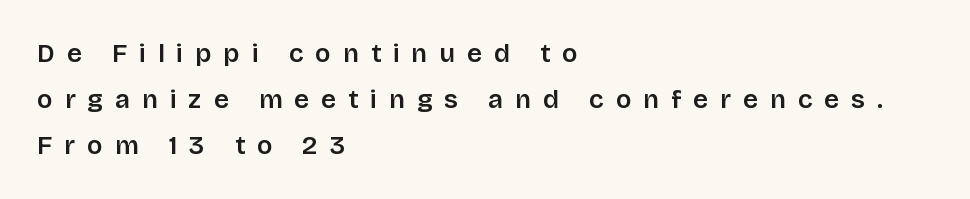
Nope, not italic — everything's standing straight. The paragraph shown leans on its left margin. Unmarked baselines from the first word to the last. The passage shown has open, widely tracked lettering throughout.
